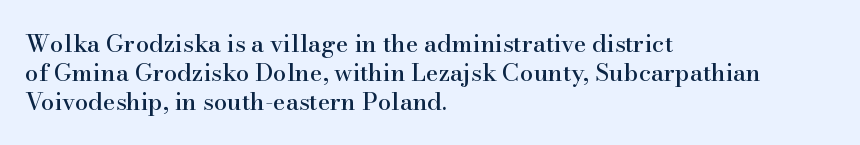
The image shows 24 px text type, upright; set left-aligned, line spacing 1.2x, normal letter spacing, not underlined.
